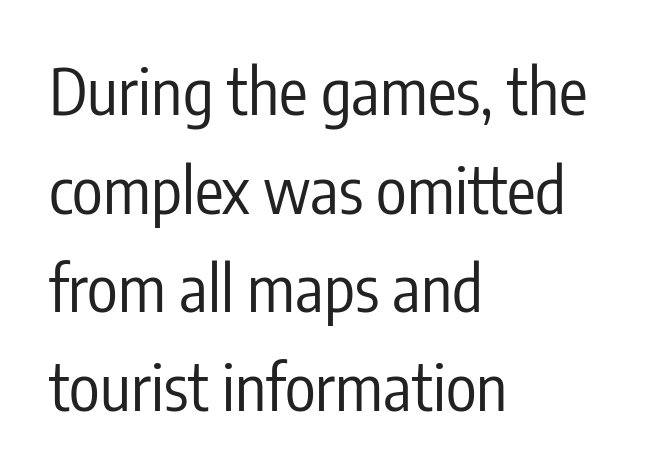
{"serif": "no", "italic": "no", "bold": "no", "weight": "regular", "width": "condensed", "stroke_contrast": "low", "x_height": "medium", "monospaced": "no", "underline": "no", "align": "left", "line_spacing": "normal", "line_spacing_ratio": 1.54, "letter_spacing": "normal", "letter_spacing_em": 0.0, "glyph_px": 64}
